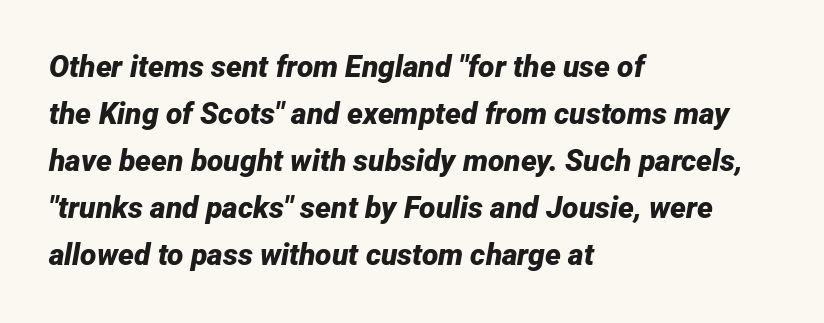
{"italic": "yes", "lean": "right", "slant_degrees": 12, "bold": "yes", "weight": "bold", "width": "normal", "stroke_contrast": "low", "x_height": "medium", "monospaced": "no", "underline": "no", "align": "left", "line_spacing": "normal", "line_spacing_ratio": 1.57, "letter_spacing": "normal", "letter_spacing_em": 0.0, "glyph_px": 30}
